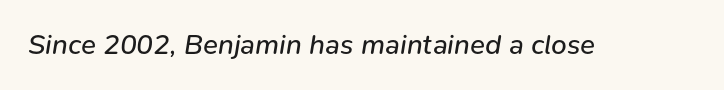
Q: Is the text bold? A: No.
Q: Is the text italic (slanted)? A: Yes, it leans right by about 9 degrees.
Q: Is the text underlined? A: No.
Q: Is the spacing between letters normal or unusually wide? A: Normal.
Q: Width (condensed, normal, or wide)? A: Normal.
Q: Stroke contrast? A: Low.
Q: x-height? A: Medium.
Q: Monospaced? A: No.
